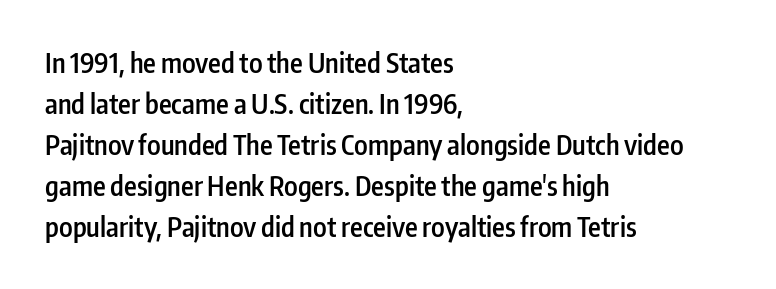
The image shows 27 px text type, upright; set left-aligned, normal line spacing (1.52x), normal letter spacing, not underlined.
